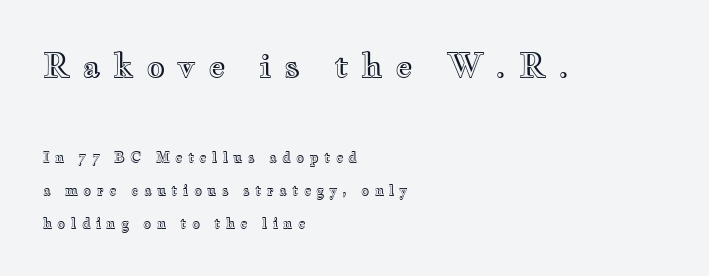
Airy leading. The specimen omits any rule beneath the text block's lines. Note the varied advance widths — an 'i' is clearly narrower than an 'm'. The letters in the upper block stand taller than those in the block below. Loose tracking; the words dissolve into strings of separated letters. A roman cut, with each character standing at attention.
